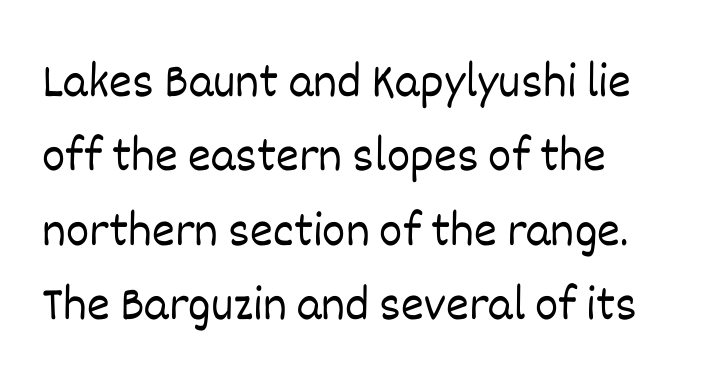
Q: Is the text bold? A: No.
Q: Is the text italic (slanted)? A: No, it is upright.
Q: Is the text underlined? A: No.
Q: How is the paragraph aligned? A: Left-aligned.
Q: Is the spacing between letters normal or unusually wide? A: Normal.
Q: Is the spacing between lines tight, normal or loose? A: Normal.
Q: Width (condensed, normal, or wide)? A: Normal.
Q: Stroke contrast? A: Low.
Q: x-height? A: Large.
Q: Monospaced? A: No.
